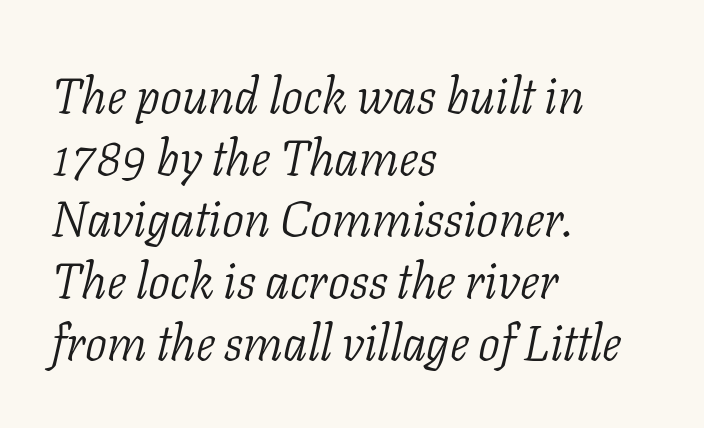
The image shows 49 px light serif type, italic (leaning right); set left-aligned, normal line spacing (1.26x), normal letter spacing, not underlined; low stroke contrast and a medium x-height.
